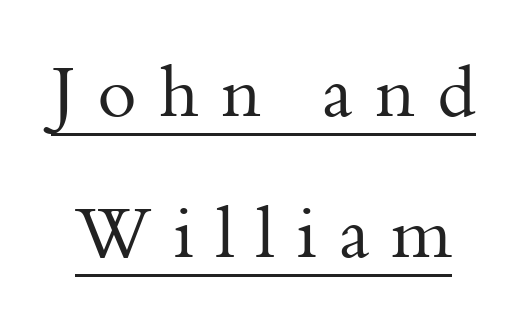
Q: Is the text bold? A: No.
Q: Is the text italic (slanted)? A: No, it is upright.
Q: Is the typeface a serif or a sans-serif typeface? A: Serif.
Q: Is the text underlined? A: Yes.
Q: Is the spacing between letters normal or unusually wide? A: Unusually wide.
Q: Is the spacing between lines tight, normal or loose? A: Loose.
Q: Width (condensed, normal, or wide)? A: Normal.
Q: Stroke contrast? A: Medium.
Q: x-height? A: Small.
Q: Monospaced? A: No.
